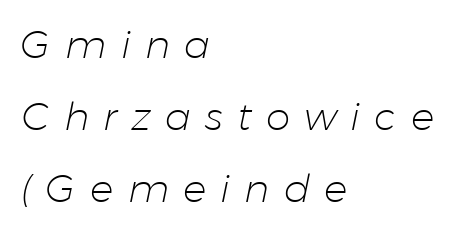
In CSS terms this would be text-align: left. Type without underlining. You can tell it's italic because the verticals aren't actually vertical. This sample has the flowing, uneven cadence of proportional lettering.
